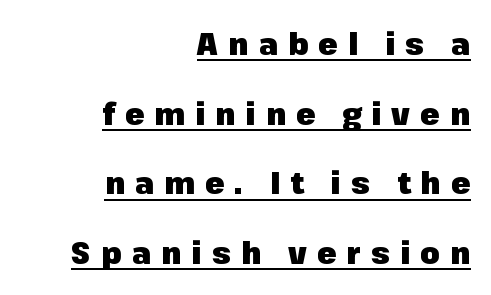
Think of a printed novel: that variable character pitch is what you see here. The rendering shows plain stroke endings on the letterforms — a sans-serif design. This rendering features underlined lettering. The letters are bold, with thick, heavy strokes. The lettering holds an erect, upright posture throughout. If you drew a ruler down the right edge, every line would touch it.
